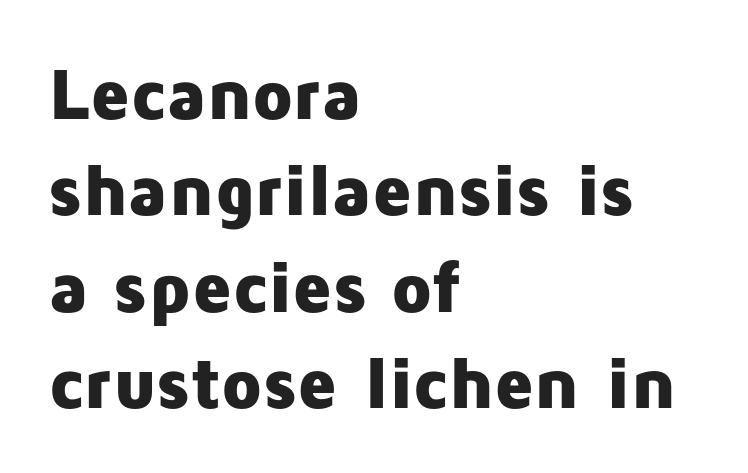
The image shows 73 px heavy sans-serif type, upright; set left-aligned, normal line spacing (1.32x), normal letter spacing, not underlined; low stroke contrast and a medium x-height.
